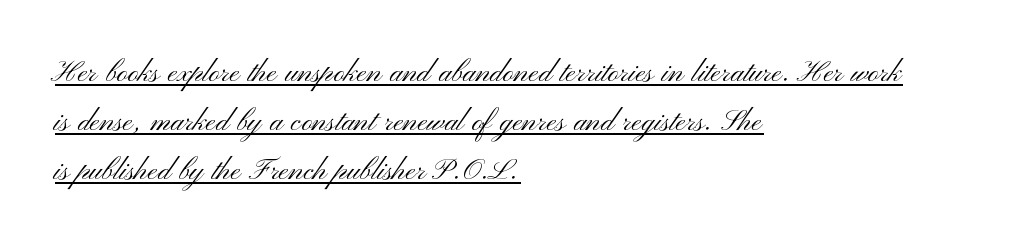
Words appear dense and cohesive because spacing is normal. The setting favours the left margin, as ordinary paragraphs usually do. The rendered words wear a rule along their underside. Interline gaps are of average width in this sample. A typesetter would call this proportional, since set widths differ per character.
